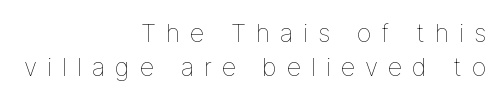
The rows are spaced the way most documents space them. Caption: expanded tracking, letters set apart. Italic: no, the glyphs are upright roman. Has an underline been added? It has not.
